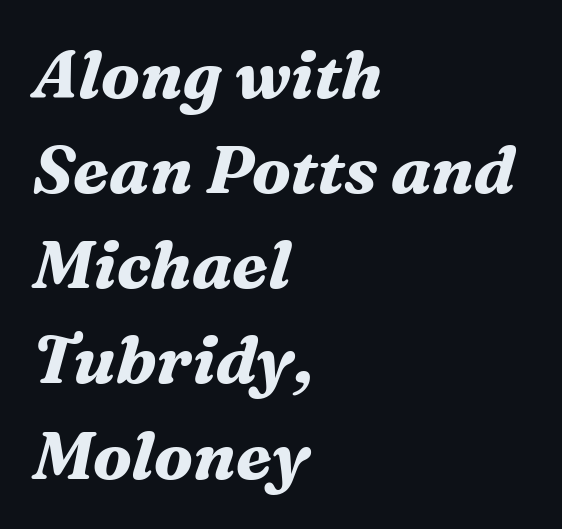
{"serif": "yes", "italic": "yes", "lean": "right", "slant_degrees": 16, "bold": "yes", "weight": "bold", "width": "normal", "stroke_contrast": "medium", "x_height": "medium", "monospaced": "no", "underline": "no", "align": "left", "line_spacing": "normal", "line_spacing_ratio": 1.42, "letter_spacing": "normal", "letter_spacing_em": 0.0, "glyph_px": 67}
